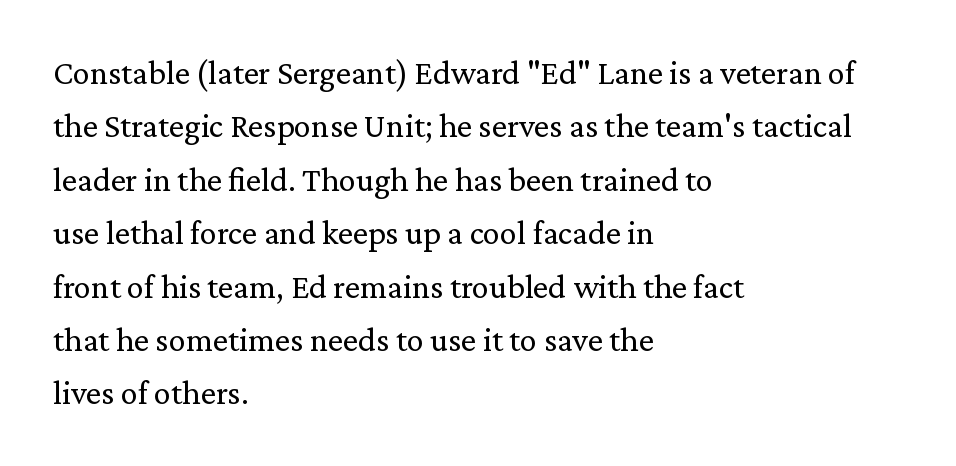
Anything drawn beneath the words? Only blank space. A typesetter would call this leading conventional body-copy spacing. Does the copy run flush right? No — it runs flush left. The gaps between neighbouring characters are ordinary and unremarkable. Stroke mass is kept to a normal reading level or below. These lines are rendered in a variable-pitch font.
